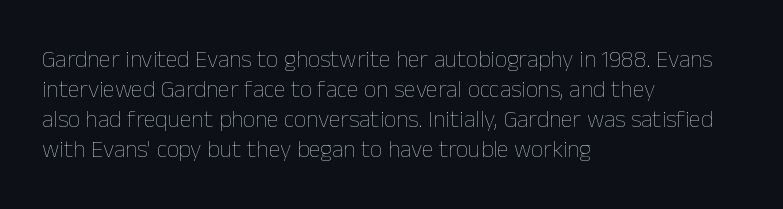
Honestly, there is no underline to notice here at all. The font's upright variant was chosen for this text. Horizontally, the lines are justified to the leading edge only. Bold? No — there's no thickening of the strokes.
